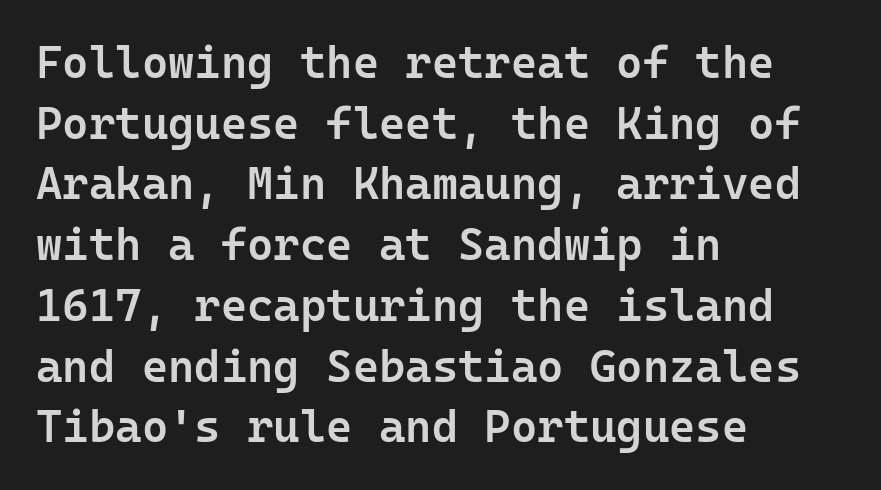
The image shows 45 px semibold sans-serif type, upright, monospaced; set left-aligned, normal line spacing (1.35x), normal letter spacing, not underlined; low stroke contrast and a medium x-height.
